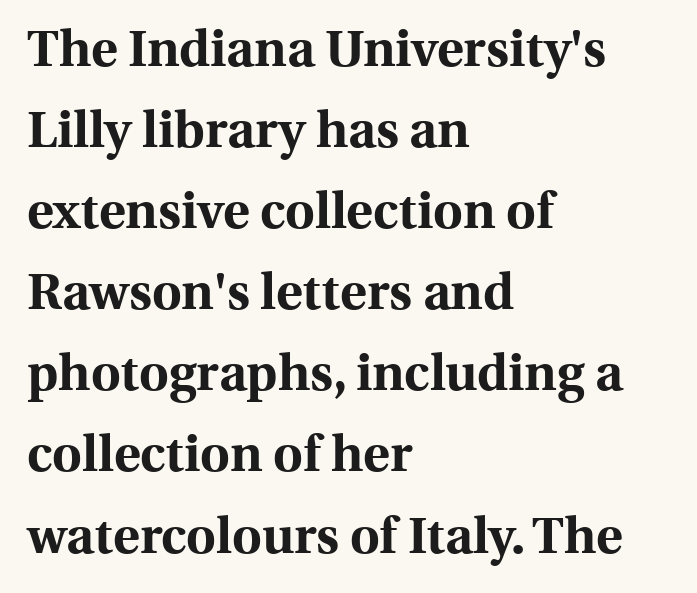
Q: Is the text bold? A: Yes.
Q: Is the text italic (slanted)? A: No, it is upright.
Q: Is the typeface a serif or a sans-serif typeface? A: Serif.
Q: Is the text underlined? A: No.
Q: How is the paragraph aligned? A: Left-aligned.
Q: Is the spacing between letters normal or unusually wide? A: Normal.
Q: Is the spacing between lines tight, normal or loose? A: Normal.
Q: Width (condensed, normal, or wide)? A: Normal.
Q: x-height? A: Medium.
Q: Monospaced? A: No.
